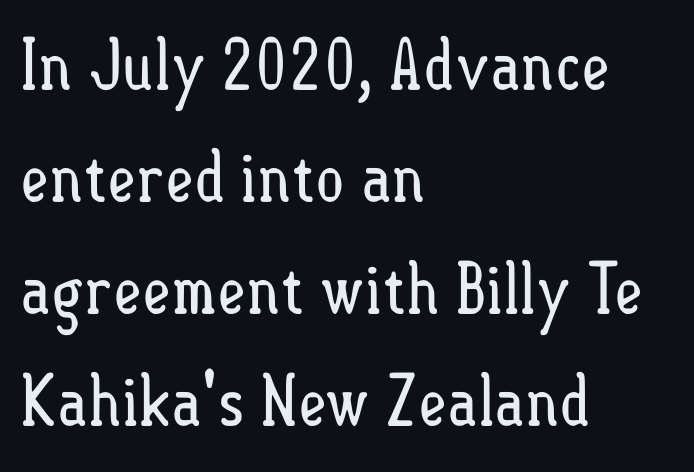
{"italic": "no", "bold": "no", "weight": "regular", "width": "condensed", "stroke_contrast": "low", "x_height": "small", "monospaced": "no", "underline": "no", "align": "left", "line_spacing": "normal", "line_spacing_ratio": 1.6, "letter_spacing": "normal", "letter_spacing_em": 0.0, "glyph_px": 70}
